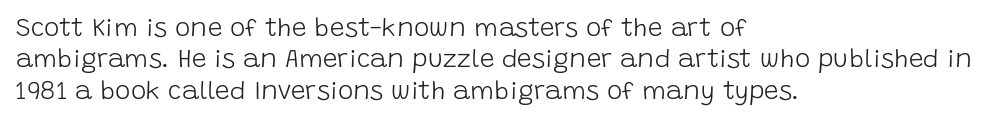
The image shows 26 px text type, upright; set left-aligned, line spacing 1.21x, normal letter spacing, not underlined.
